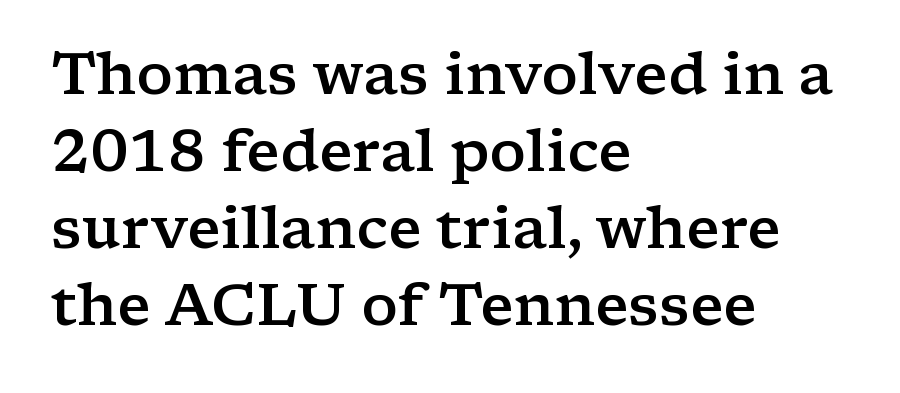
The font's upright variant was chosen for this text. A normal amount of white space separates one row of letters from the next. Is this a fixed-width face? No — the glyphs have proportional, varying widths. Caption: multi-line text, flush left, ragged right. These lines carry some extra weight — a demibold, not a full bold.
